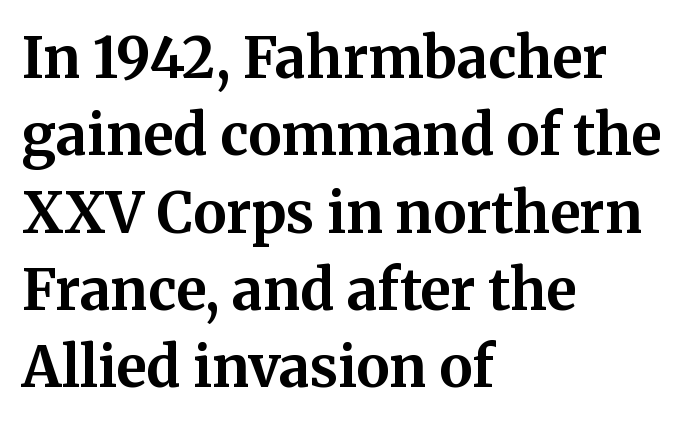
The image shows 56 px bold serif type, upright; set left-aligned, normal line spacing (1.38x), normal letter spacing, not underlined; medium stroke contrast and a medium x-height.
